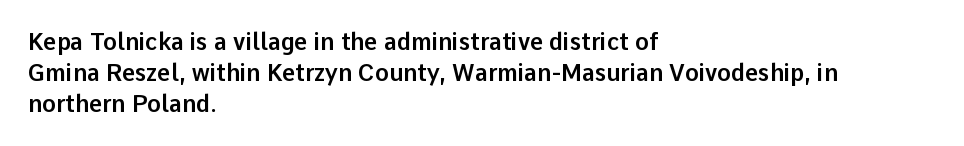
Q: Is the text italic (slanted)? A: No, it is upright.
Q: Is the text underlined? A: No.
Q: How is the paragraph aligned? A: Left-aligned.
Q: Is the spacing between letters normal or unusually wide? A: Normal.
Q: Is the spacing between lines tight, normal or loose? A: Normal.
